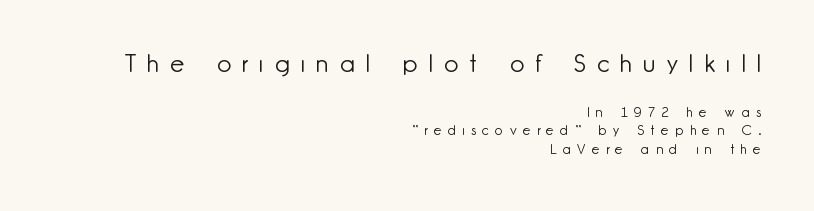
{"italic": "no", "bold": "no", "underline": "no", "align": "right", "line_spacing": "normal", "line_spacing_ratio": 1.32, "letter_spacing": "wide", "letter_spacing_em": 0.45, "larger_block": "first", "size_ratio": 1.79, "glyph_px": 25}
